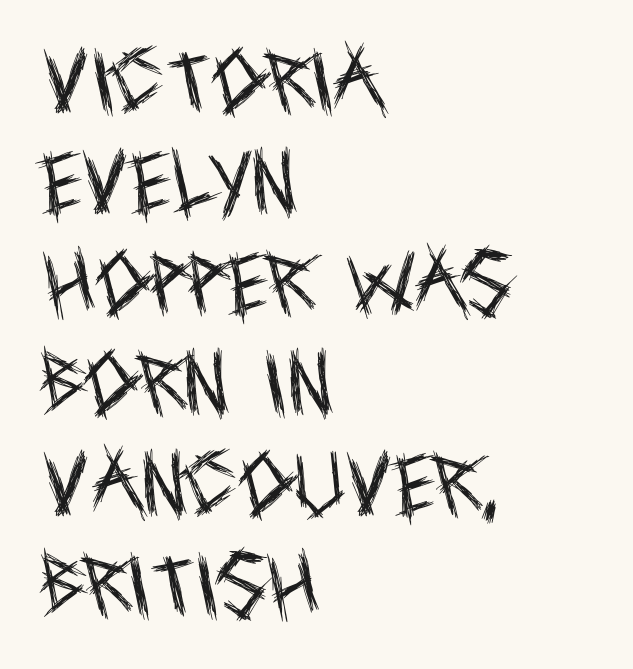
{"serif": "no", "italic": "no", "bold": "no", "weight": "regular", "width": "condensed", "x_height": "large", "monospaced": "no", "underline": "no", "align": "left", "line_spacing": "normal", "line_spacing_ratio": 1.44, "letter_spacing": "normal", "letter_spacing_em": 0.0, "glyph_px": 70}
